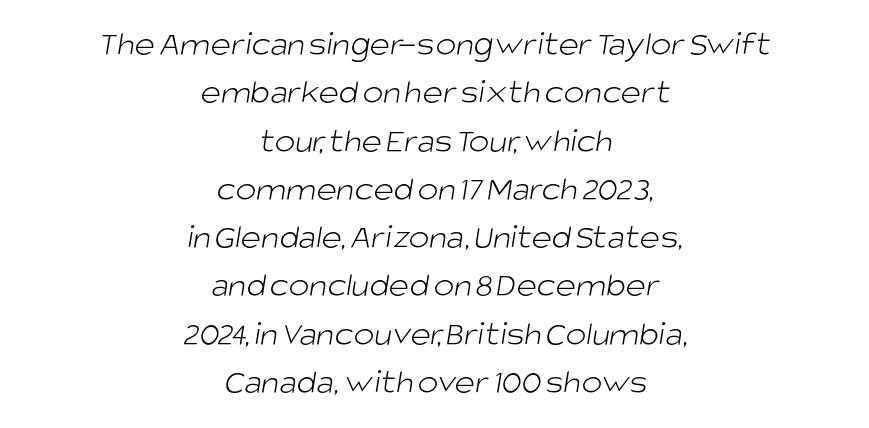
{"serif": "no", "bold": "no", "weight": "light", "width": "normal", "stroke_contrast": "low", "x_height": "large", "monospaced": "no", "underline": "no", "align": "center", "line_spacing": "normal", "line_spacing_ratio": 1.38, "letter_spacing": "normal", "letter_spacing_em": 0.0, "glyph_px": 35}
